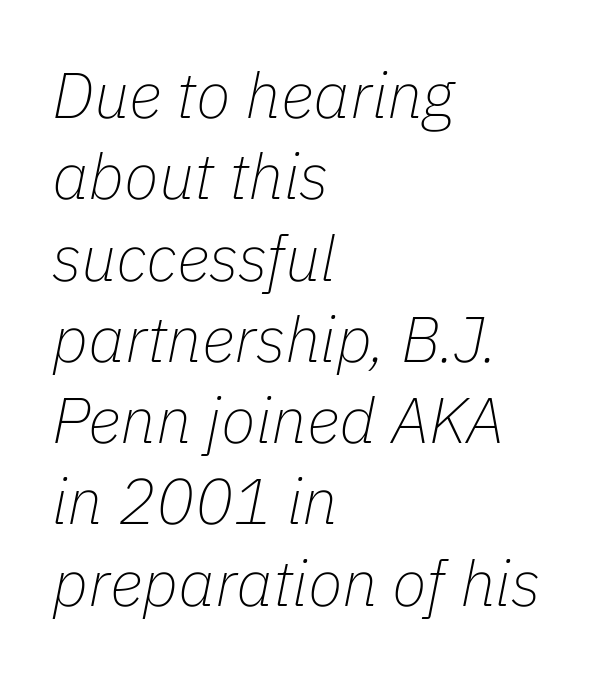
Stroke mass is kept to a normal reading level or below. You could not count columns in this text — the font is proportionally spaced. Quick note: interline space is typical. Spacing between characters is what you'd get straight out of the box. Descenders are the only things crossing below the line.
